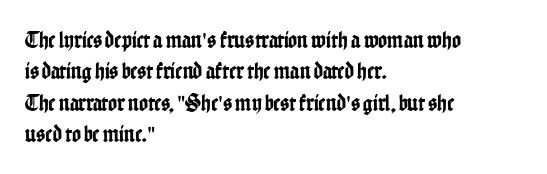
{"italic": "no", "underline": "no", "align": "left", "line_spacing": "normal", "line_spacing_ratio": 1.31, "letter_spacing": "normal", "letter_spacing_em": 0.0, "glyph_px": 24}
